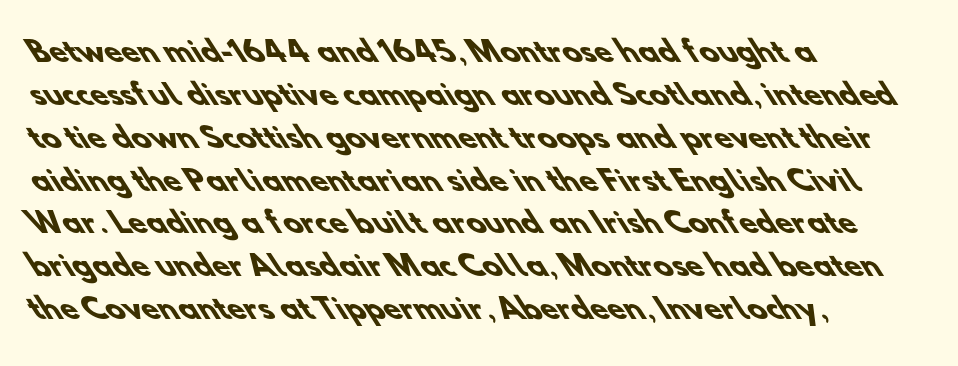
Q: Is the text bold? A: Yes.
Q: Is the typeface a serif or a sans-serif typeface? A: Sans-serif.
Q: Is the text underlined? A: No.
Q: How is the paragraph aligned? A: Left-aligned.
Q: Is the spacing between letters normal or unusually wide? A: Normal.
Q: Is the spacing between lines tight, normal or loose? A: Normal.
Q: Width (condensed, normal, or wide)? A: Normal.
Q: Stroke contrast? A: Low.
Q: x-height? A: Small.
Q: Monospaced? A: No.
